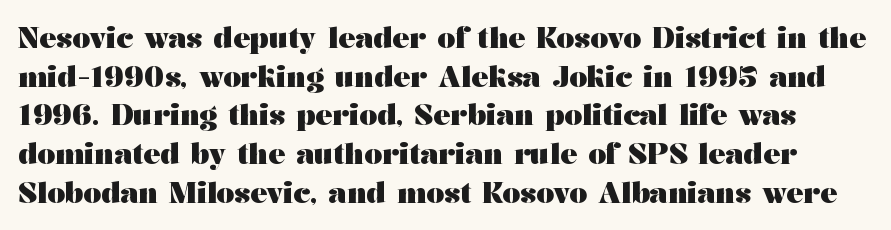
Q: Is the text bold? A: Yes.
Q: Is the text italic (slanted)? A: No, it is upright.
Q: Is the typeface a serif or a sans-serif typeface? A: Serif.
Q: Is the text underlined? A: No.
Q: Is the spacing between letters normal or unusually wide? A: Normal.
Q: Is the spacing between lines tight, normal or loose? A: Normal.
Q: Width (condensed, normal, or wide)? A: Wide.
Q: Stroke contrast? A: Medium.
Q: x-height? A: Medium.
Q: Monospaced? A: No.
